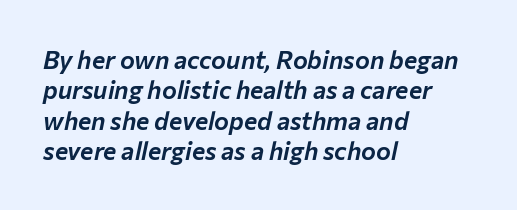
Q: Is the text italic (slanted)? A: Yes, it leans right by about 12 degrees.
Q: Is the text underlined? A: No.
Q: How is the paragraph aligned? A: Left-aligned.
Q: Is the spacing between letters normal or unusually wide? A: Normal.
